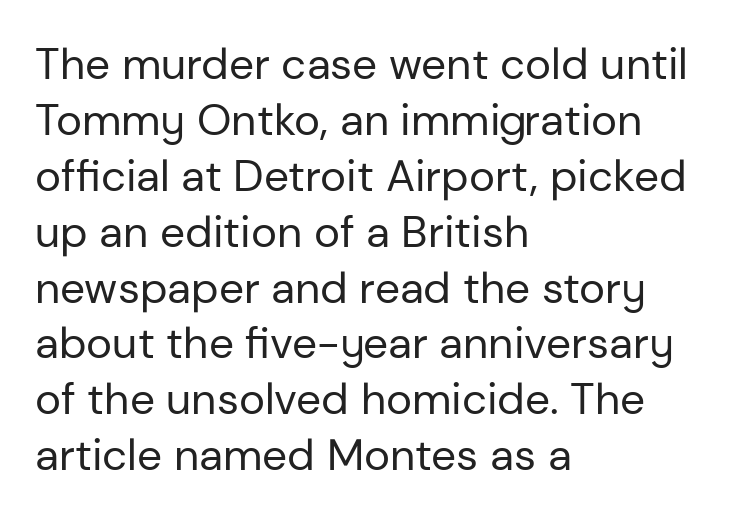
{"serif": "no", "italic": "no", "bold": "no", "weight": "regular", "width": "normal", "stroke_contrast": "low", "x_height": "medium", "monospaced": "no", "underline": "no", "align": "left", "line_spacing": "normal", "line_spacing_ratio": 1.27, "letter_spacing": "normal", "letter_spacing_em": 0.0, "glyph_px": 44}
